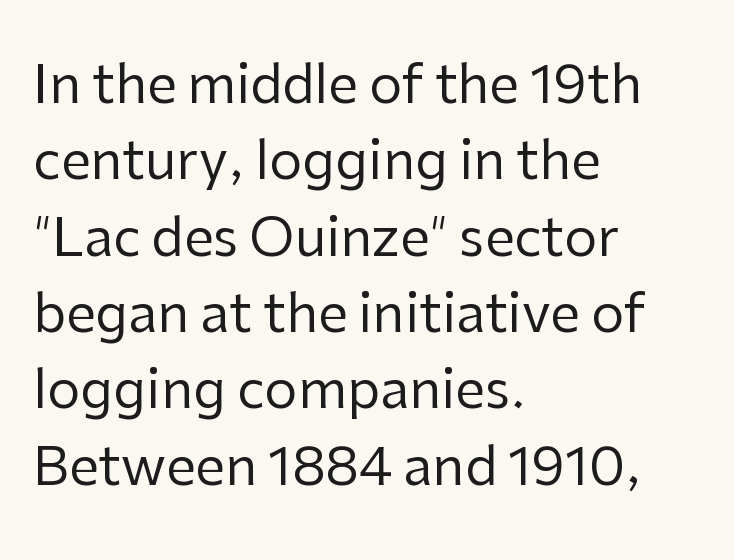
Q: Is the text bold? A: No.
Q: Is the text italic (slanted)? A: No, it is upright.
Q: Is the typeface a serif or a sans-serif typeface? A: Sans-serif.
Q: Is the text underlined? A: No.
Q: How is the paragraph aligned? A: Left-aligned.
Q: Is the spacing between letters normal or unusually wide? A: Normal.
Q: Is the spacing between lines tight, normal or loose? A: Normal.
Q: Width (condensed, normal, or wide)? A: Normal.
Q: Stroke contrast? A: Low.
Q: x-height? A: Medium.
Q: Monospaced? A: No.
